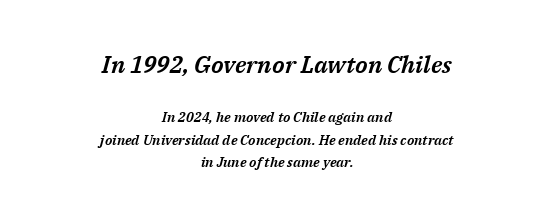
{"italic": "yes", "lean": "right", "slant_degrees": 14, "underline": "no", "align": "center", "line_spacing": "normal", "line_spacing_ratio": 1.64, "letter_spacing": "normal", "letter_spacing_em": 0.0, "larger_block": "first", "size_ratio": 1.71, "glyph_px": 24}
